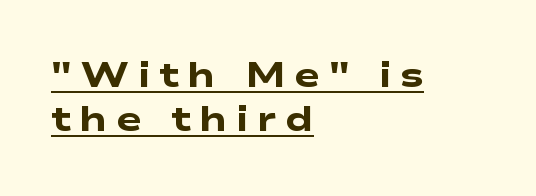
The image shows 35 px heavy, wide sans-serif type; set left-aligned, normal line spacing (1.26x), unusually wide letter spacing (+0.24 em), underlined; low stroke contrast and a medium x-height.
